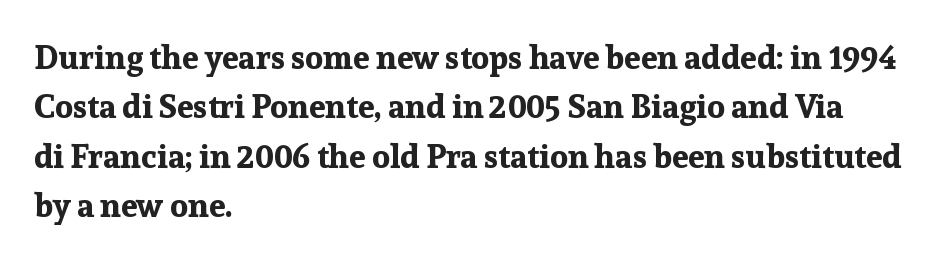
Is the letter spacing exaggerated? No — it looks like the ordinary default. A bare baseline throughout the passage. Note the varied advance widths — an 'i' is clearly narrower than an 'm'. The face used here is seriffed, in the tradition of book romans. Compared with an ordinary text face, these strokes are far heavier — a full bold.
